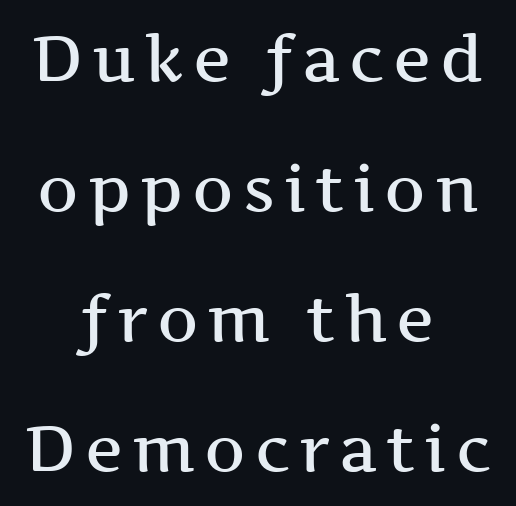
A typesetter would mark this as roman, not italic. Vertically, the passage feels expansive, rows floating well apart. Every row of glyphs is offset so its center matches the block's center. The space beneath each line is pristine and unruled. Spacing verdict: proportional, widths tailored to each character. Examine the stroke ends and you'll spot serifs.
